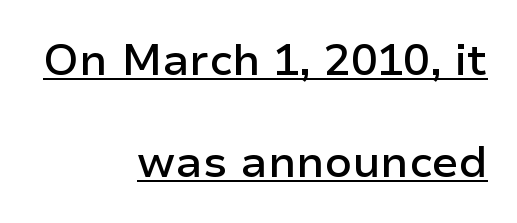
The rendering uses a large line-height, opening up the rows. The rendering shows plain stroke endings on the letterforms — a sans-serif design. Each word holds together tightly as a unit, with standard inter-letter gaps. You could not count columns in this text — the font is proportionally spaced. This is the in-between weight designers call semibold or demi. The string is rendered with underlining switched on.
